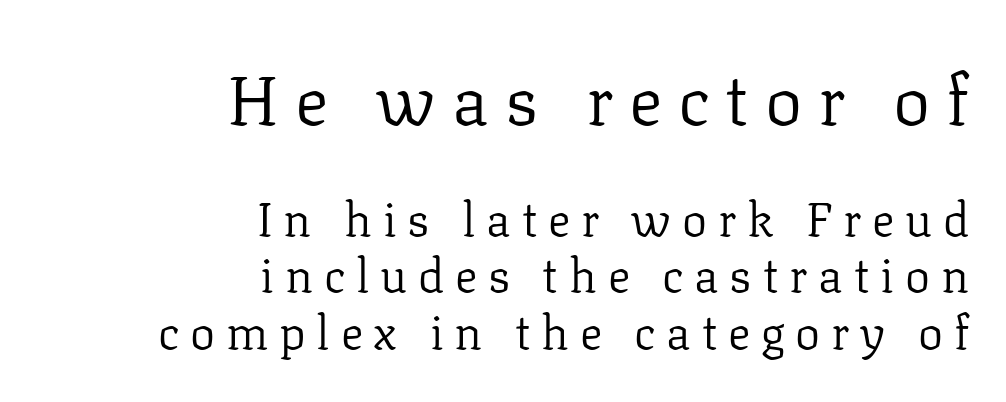
No word sits above an underline. The letters advance in unequal steps, a hallmark of proportional type. Italic: no, the glyphs are upright roman. If you squint, the top block still reads clearly — it's the larger of the two.
